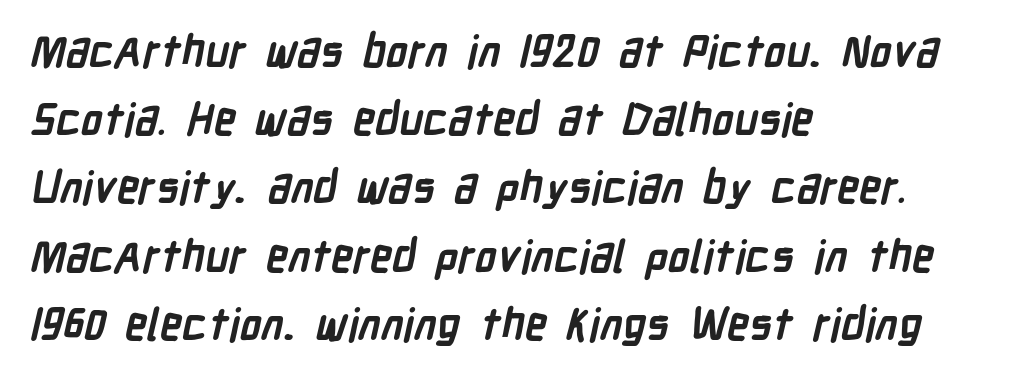
The rendering shows plain stroke endings on the letterforms — a sans-serif design. You could not count columns in this text — the font is proportionally spaced. Characters follow at the spacing the type designer built in. Short and long lines alike share a common starting point at left.
